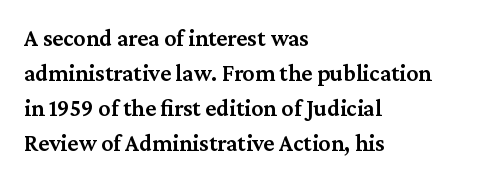
Leading matches the norm, producing a regular column. This sample uses an upright cut, with every glyph sitting square on the baseline. A fair bit of extra ink — the face is semibold, not bold. Does the copy run flush right? No — it runs flush left. This rendering features lettering with no underline. Between one letter and the next there's only the usual sliver of space.
